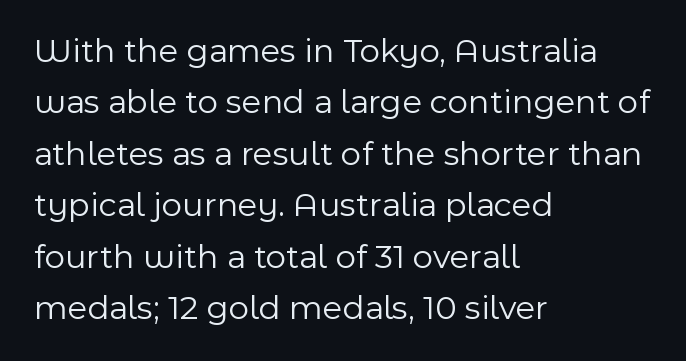
Q: Is the text bold? A: No.
Q: Is the text italic (slanted)? A: No, it is upright.
Q: Is the typeface a serif or a sans-serif typeface? A: Sans-serif.
Q: Is the text underlined? A: No.
Q: How is the paragraph aligned? A: Left-aligned.
Q: Is the spacing between letters normal or unusually wide? A: Normal.
Q: Is the spacing between lines tight, normal or loose? A: Normal.
Q: Width (condensed, normal, or wide)? A: Normal.
Q: x-height? A: Medium.
Q: Monospaced? A: No.
